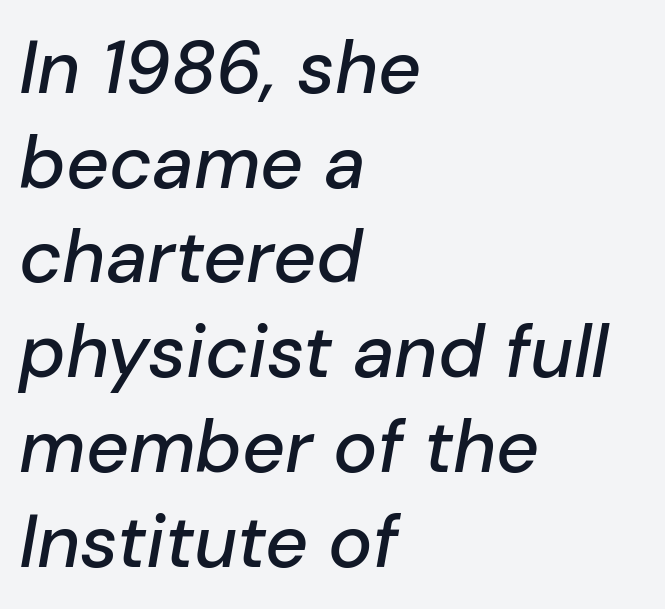
The image shows 74 px text type, italic (leaning right); set left-aligned, normal line spacing (1.28x), normal letter spacing, not underlined; low stroke contrast and a medium x-height.
